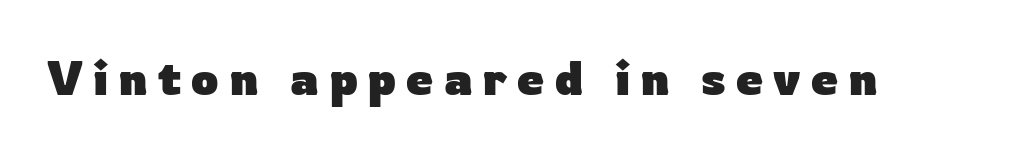
Q: Is the text bold? A: Yes.
Q: Is the text italic (slanted)? A: No, it is upright.
Q: Is the typeface a serif or a sans-serif typeface? A: Sans-serif.
Q: Is the text underlined? A: No.
Q: Is the spacing between letters normal or unusually wide? A: Unusually wide.
Q: Width (condensed, normal, or wide)? A: Normal.
Q: Stroke contrast? A: Low.
Q: x-height? A: Medium.
Q: Monospaced? A: No.
